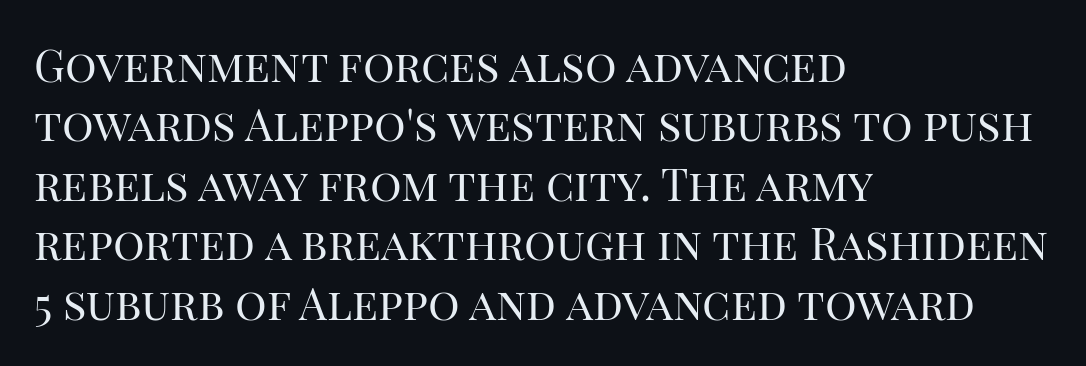
The image shows 44 px regular-weight serif type, upright; set left-aligned, normal line spacing (1.35x), normal letter spacing, not underlined; high stroke contrast and a large x-height.
